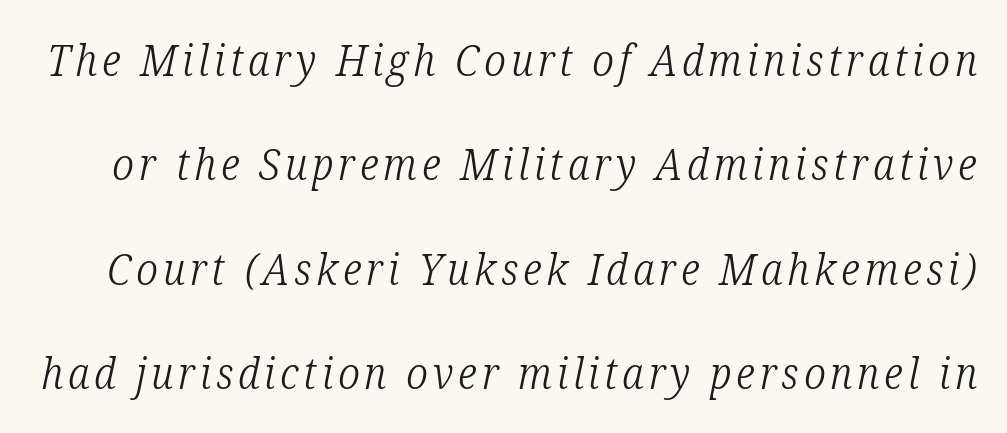
{"serif": "yes", "italic": "yes", "lean": "right", "slant_degrees": 12, "bold": "no", "weight": "light", "width": "condensed", "stroke_contrast": "low", "x_height": "medium", "monospaced": "no", "underline": "no", "line_spacing": "loose", "line_spacing_ratio": 2.43, "glyph_px": 43}
